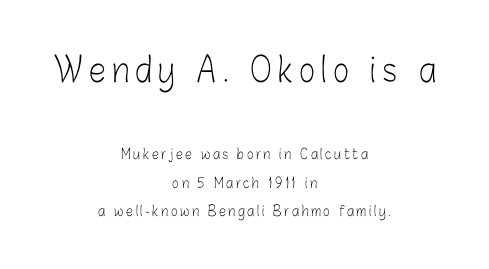
Q: Is the text bold? A: No.
Q: Is the text italic (slanted)? A: No, it is upright.
Q: Is the typeface a serif or a sans-serif typeface? A: Sans-serif.
Q: Is the text underlined? A: No.
Q: How is the paragraph aligned? A: Centered.
Q: Is the spacing between lines tight, normal or loose? A: Loose.
Q: Which block of text is set in a larger size, the first (top) or the second (bottom)? A: The first (top) one.
Q: Width (condensed, normal, or wide)? A: Condensed.
Q: Stroke contrast? A: Low.
Q: x-height? A: Medium.
Q: Monospaced? A: No.
